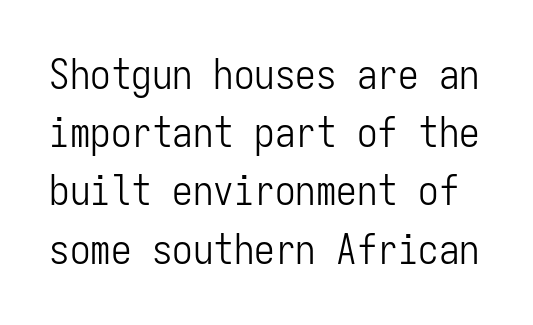
The image shows 41 px light, condensed sans-serif type, upright, monospaced; set normal line spacing (1.42x), normal letter spacing, not underlined; low stroke contrast and a medium x-height.
